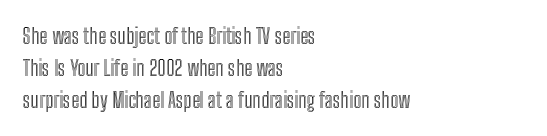
The image shows 21 px text type, upright; set left-aligned, normal line spacing (1.52x), normal letter spacing, not underlined.
